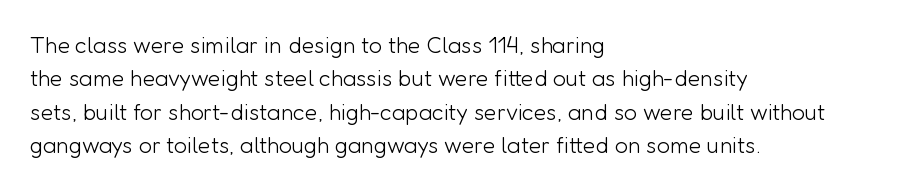
{"italic": "no", "bold": "no", "underline": "no", "align": "left", "line_spacing": "normal", "line_spacing_ratio": 1.45, "letter_spacing": "normal", "letter_spacing_em": 0.0, "glyph_px": 23}
